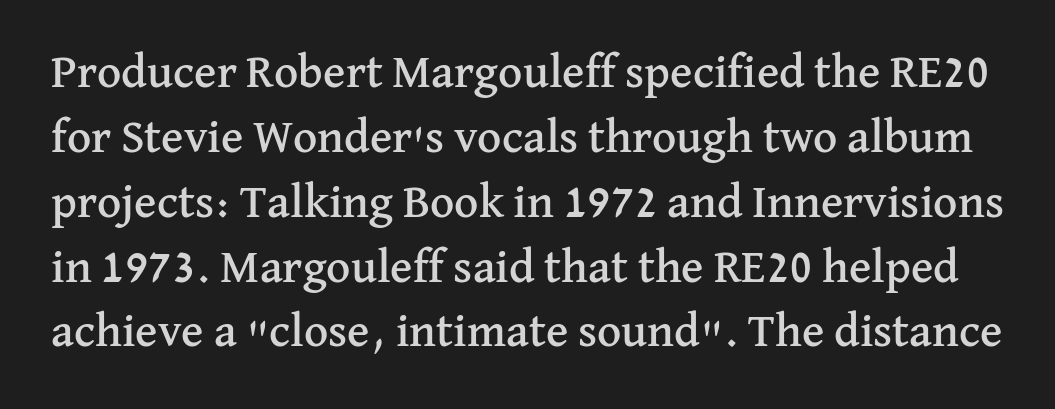
Q: Is the text italic (slanted)? A: No, it is upright.
Q: Is the typeface a serif or a sans-serif typeface? A: Serif.
Q: Is the text underlined? A: No.
Q: Is the spacing between letters normal or unusually wide? A: Normal.
Q: Is the spacing between lines tight, normal or loose? A: Normal.
Q: Width (condensed, normal, or wide)? A: Normal.
Q: Stroke contrast? A: Medium.
Q: x-height? A: Medium.
Q: Monospaced? A: No.
